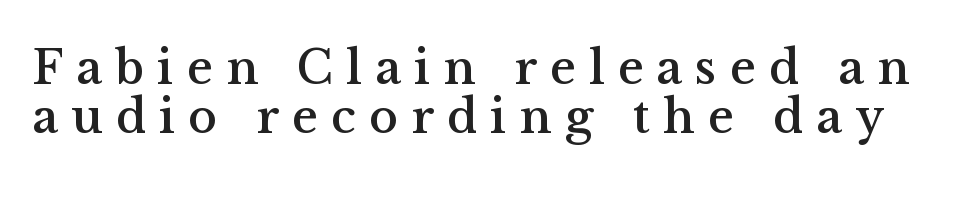
Q: Is the text italic (slanted)? A: No, it is upright.
Q: Is the typeface a serif or a sans-serif typeface? A: Serif.
Q: Is the text underlined? A: No.
Q: Is the spacing between letters normal or unusually wide? A: Unusually wide.
Q: Is the spacing between lines tight, normal or loose? A: Tight.
Q: Width (condensed, normal, or wide)? A: Normal.
Q: Stroke contrast? A: Medium.
Q: x-height? A: Medium.
Q: Monospaced? A: No.
